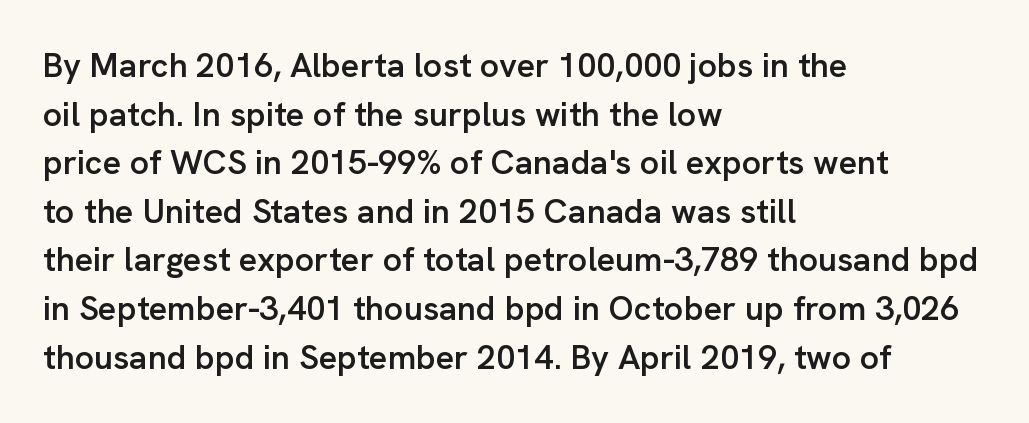
The image shows 34 px semibold sans-serif type, upright; set left-aligned, normal line spacing (1.43x), normal letter spacing, not underlined; low stroke contrast and a medium x-height.
